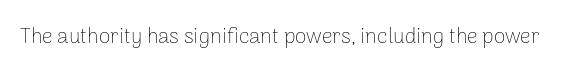
Q: Is the text bold? A: No.
Q: Is the text italic (slanted)? A: No, it is upright.
Q: Is the text underlined? A: No.
Q: Is the spacing between letters normal or unusually wide? A: Normal.
